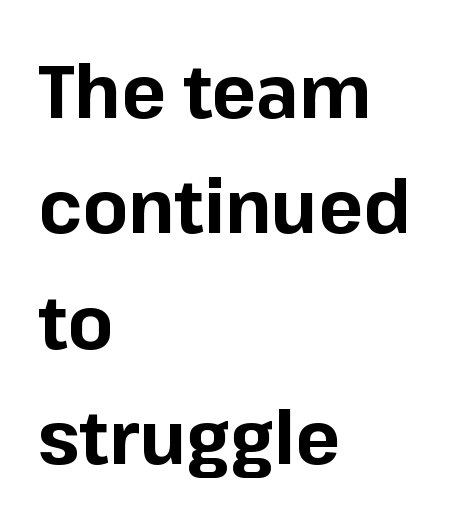
Q: Is the text bold? A: Yes.
Q: Is the text italic (slanted)? A: No, it is upright.
Q: Is the typeface a serif or a sans-serif typeface? A: Sans-serif.
Q: Is the text underlined? A: No.
Q: How is the paragraph aligned? A: Left-aligned.
Q: Is the spacing between letters normal or unusually wide? A: Normal.
Q: Is the spacing between lines tight, normal or loose? A: Normal.
Q: Width (condensed, normal, or wide)? A: Normal.
Q: Stroke contrast? A: Low.
Q: x-height? A: Medium.
Q: Monospaced? A: No.
